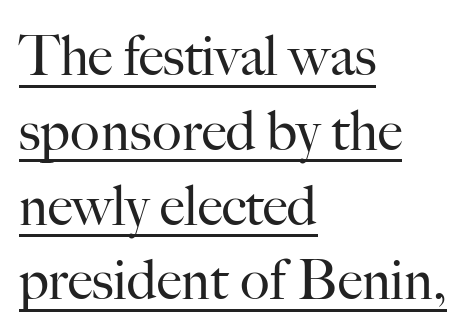
Q: Is the text bold? A: No.
Q: Is the text italic (slanted)? A: No, it is upright.
Q: Is the typeface a serif or a sans-serif typeface? A: Serif.
Q: Is the text underlined? A: Yes.
Q: How is the paragraph aligned? A: Left-aligned.
Q: Is the spacing between letters normal or unusually wide? A: Normal.
Q: Is the spacing between lines tight, normal or loose? A: Normal.
Q: Width (condensed, normal, or wide)? A: Normal.
Q: Stroke contrast? A: High.
Q: x-height? A: Small.
Q: Monospaced? A: No.
